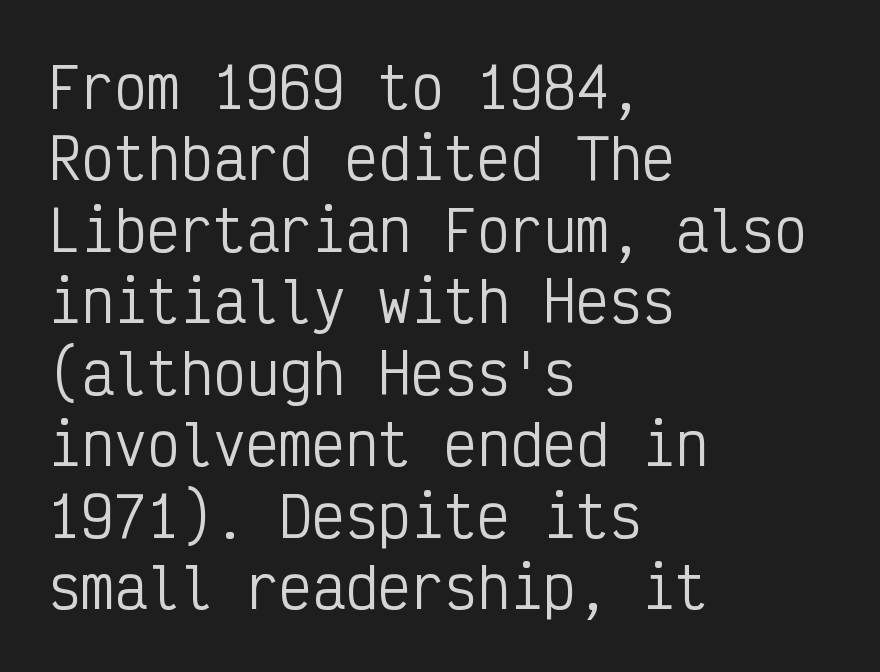
The image shows 55 px regular-weight, condensed sans-serif type, upright, monospaced; set left-aligned, normal line spacing (1.3x), normal letter spacing, not underlined; low stroke contrast and a medium x-height.
